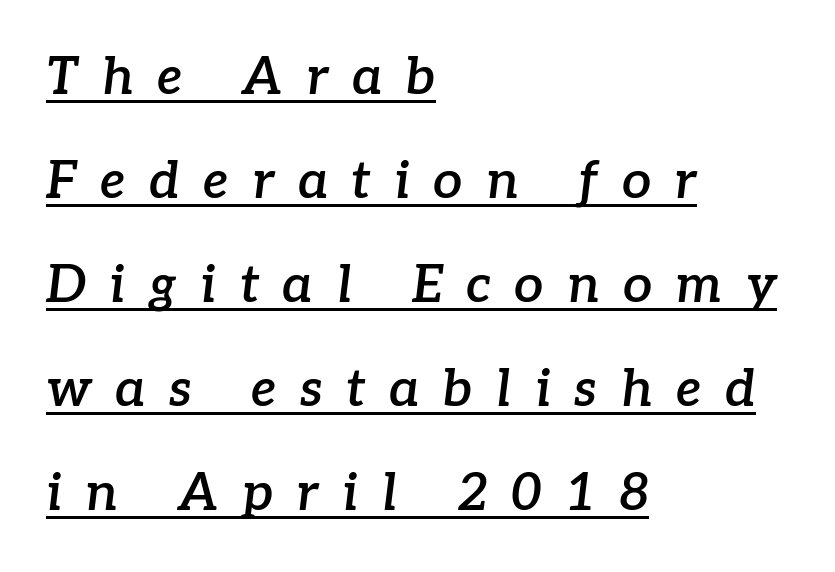
You could fit nearly another row in the gap between these rows. Decoration check: the copy is underlined. Each letter keeps its own natural width here, so spacing adapts to shape. A somewhat darkened texture: the type is semibold rather than bold.
